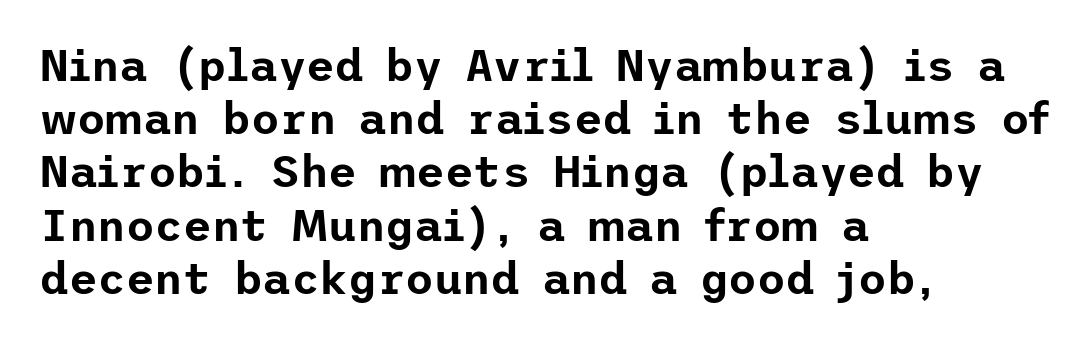
{"serif": "no", "italic": "no", "width": "normal", "stroke_contrast": "low", "x_height": "medium", "underline": "no", "align": "left", "line_spacing_ratio": 1.21, "letter_spacing": "normal", "letter_spacing_em": 0.0, "glyph_px": 44}
